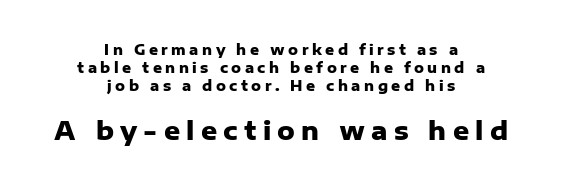
The image shows 25 px bold type, upright; set centered, normal line spacing (1.29x), unusually wide letter spacing (+0.25 em), not underlined; the second (bottom) block is 1.79x larger.
